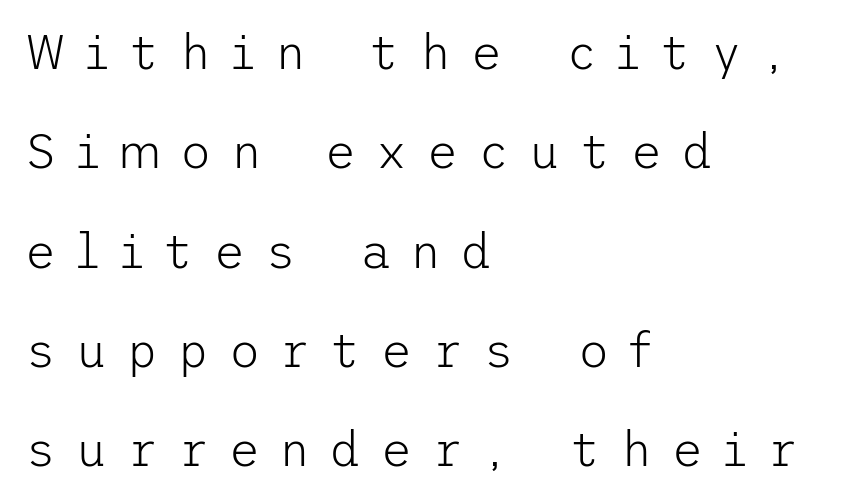
Q: Is the text bold? A: No.
Q: Is the text italic (slanted)? A: No, it is upright.
Q: Is the typeface a serif or a sans-serif typeface? A: Sans-serif.
Q: Is the text underlined? A: No.
Q: How is the paragraph aligned? A: Left-aligned.
Q: Is the spacing between letters normal or unusually wide? A: Unusually wide.
Q: Is the spacing between lines tight, normal or loose? A: Loose.
Q: Width (condensed, normal, or wide)? A: Normal.
Q: Stroke contrast? A: Low.
Q: x-height? A: Medium.
